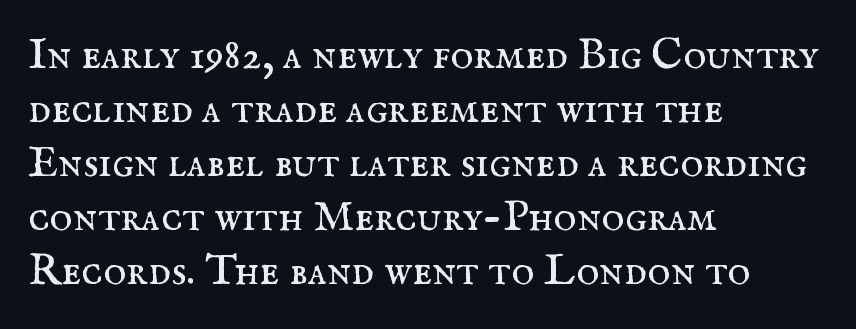
Font category for this specimen: serif. Honestly, there is no underline to notice here at all. A light-to-regular cut is what we see here. These lines were composed using upright roman letters. Compared with typical body copy, the letter spacing here is the same. Each line starts at the same left margin while the right side varies.
